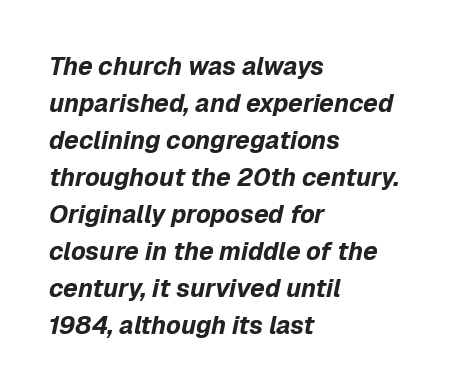
The image shows 25 px bold type, italic (leaning right); set left-aligned, normal line spacing (1.48x), normal letter spacing, not underlined.
